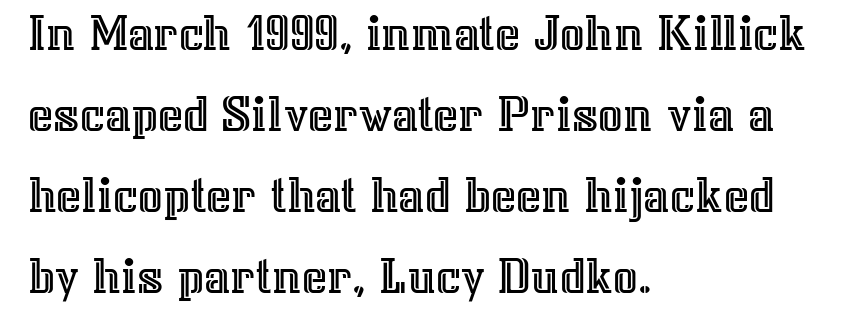
The image shows 54 px text type, upright; set left-aligned, normal line spacing (1.5x), normal letter spacing, not underlined; a medium x-height.
